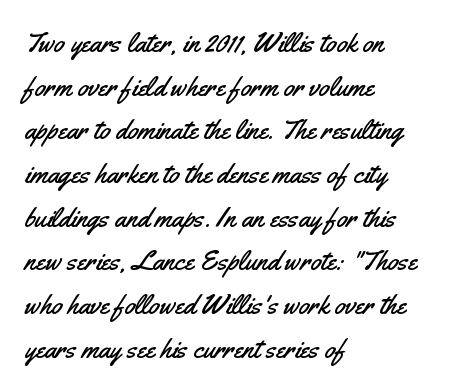
The vertical gap from one line to the next is medium. The ragged edge is on the right, which tells us the setting is flush left. The letterforms sit shoulder to shoulder at normal distance. Nobody drew a line under any word here.
